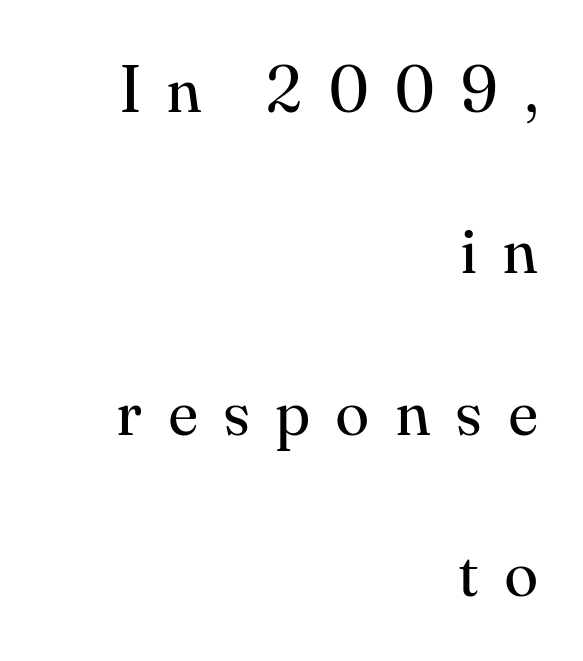
Serif or sans? Serif — the stroke terminals have little feet. The rendering inserts visible extra space after every character. Clear beneath every line of the passage. Visually the block forms a straight wall on the right and a jagged coastline on the left. Is the type heavy? It reads as light-to-regular instead.
